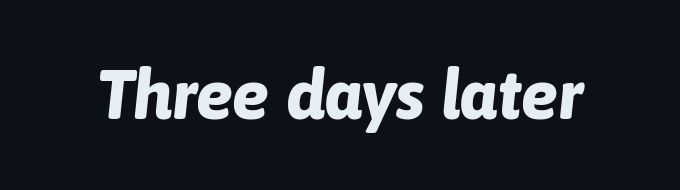
Bare-footed words on every line. The specimen reads as italic at a glance. Heft: maximum for text — a bold. In terms of letterspacing, this is plain default setting. Think of a printed novel: that variable character pitch is what you see here.
